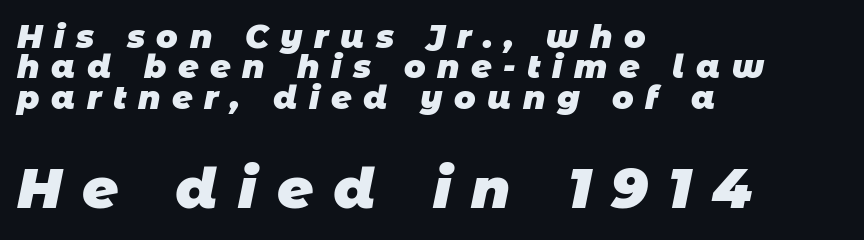
Classification — sans serif. A typesetter would call this heavily tracked-out type. The face used here appears at its bigger size in the lower chunk. Do the characters align in a grid? No, the font is proportional. The lines are packed closely together with very little leading. Every row of glyphs begins at an identical x-position on the left.
